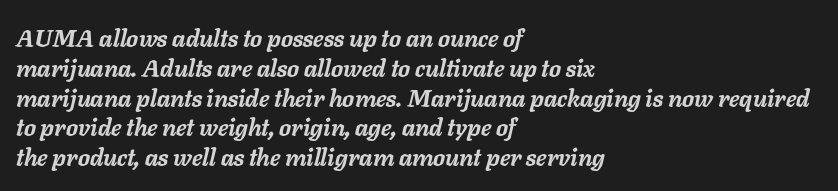
The image shows 24 px bold type, italic (leaning right); set left-aligned, line spacing 1.24x, normal letter spacing, not underlined.
